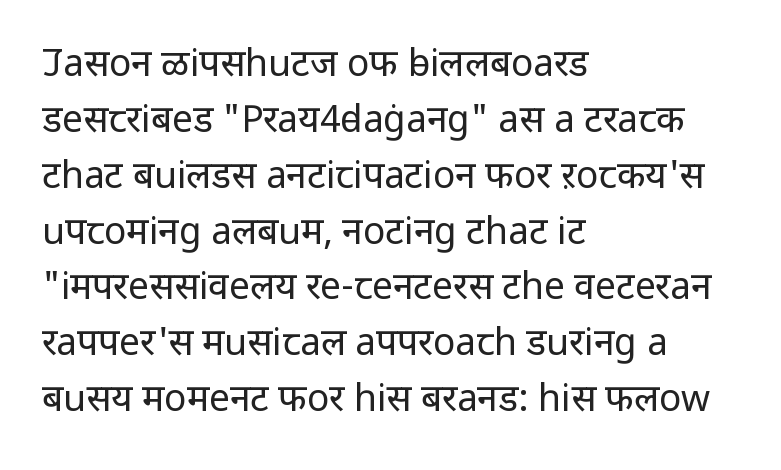
Q: Is the text bold? A: No.
Q: Is the text italic (slanted)? A: No, it is upright.
Q: Is the typeface a serif or a sans-serif typeface? A: Sans-serif.
Q: Is the text underlined? A: No.
Q: How is the paragraph aligned? A: Left-aligned.
Q: Is the spacing between letters normal or unusually wide? A: Normal.
Q: Is the spacing between lines tight, normal or loose? A: Normal.
Q: Width (condensed, normal, or wide)? A: Normal.
Q: Stroke contrast? A: Low.
Q: x-height? A: Medium.
Q: Monospaced? A: No.
